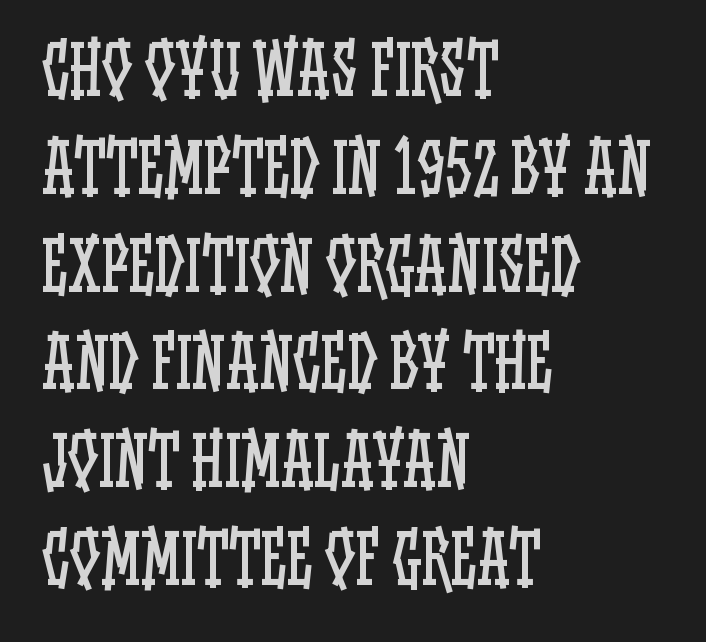
{"italic": "no", "bold": "no", "weight": "regular", "width": "condensed", "stroke_contrast": "low", "x_height": "large", "monospaced": "no", "underline": "no", "align": "left", "line_spacing": "normal", "line_spacing_ratio": 1.46, "letter_spacing": "normal", "letter_spacing_em": 0.0, "glyph_px": 67}
